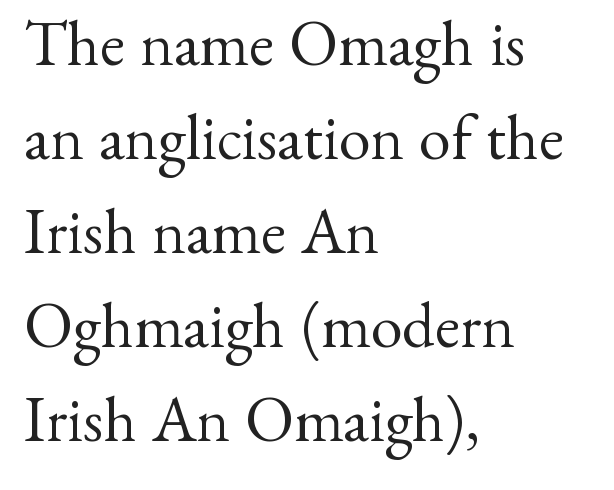
{"serif": "yes", "italic": "no", "bold": "no", "weight": "regular", "width": "normal", "stroke_contrast": "medium", "x_height": "small", "monospaced": "no", "underline": "no", "align": "left", "line_spacing": "normal", "line_spacing_ratio": 1.47, "letter_spacing": "normal", "letter_spacing_em": 0.0, "glyph_px": 64}
